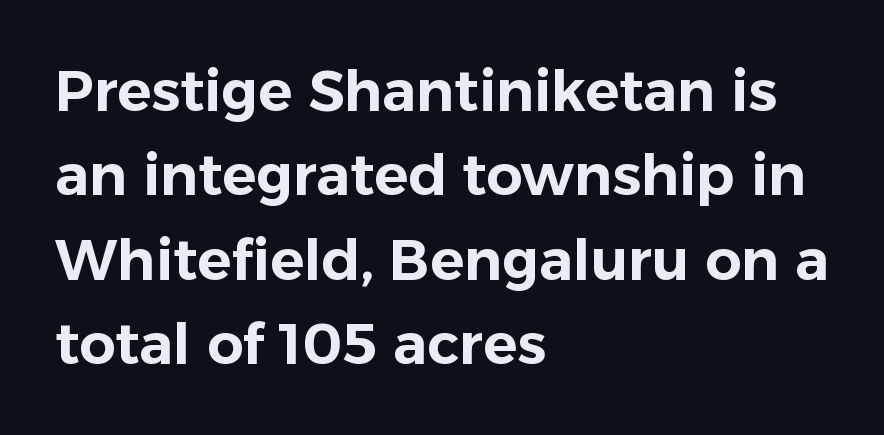
Q: Is the text italic (slanted)? A: No, it is upright.
Q: Is the typeface a serif or a sans-serif typeface? A: Sans-serif.
Q: Is the text underlined? A: No.
Q: How is the paragraph aligned? A: Left-aligned.
Q: Is the spacing between letters normal or unusually wide? A: Normal.
Q: Is the spacing between lines tight, normal or loose? A: Normal.
Q: Width (condensed, normal, or wide)? A: Normal.
Q: Stroke contrast? A: Low.
Q: x-height? A: Medium.
Q: Monospaced? A: No.
